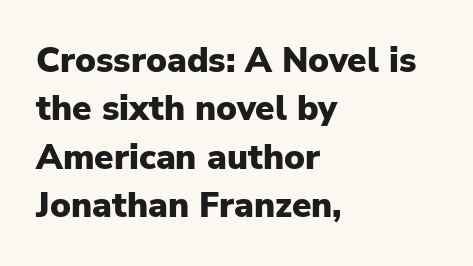
Q: Is the text bold? A: Yes.
Q: Is the text italic (slanted)? A: No, it is upright.
Q: Is the typeface a serif or a sans-serif typeface? A: Sans-serif.
Q: Is the text underlined? A: No.
Q: How is the paragraph aligned? A: Left-aligned.
Q: Is the spacing between letters normal or unusually wide? A: Normal.
Q: Is the spacing between lines tight, normal or loose? A: Normal.
Q: Width (condensed, normal, or wide)? A: Normal.
Q: Stroke contrast? A: Low.
Q: x-height? A: Medium.
Q: Monospaced? A: No.
